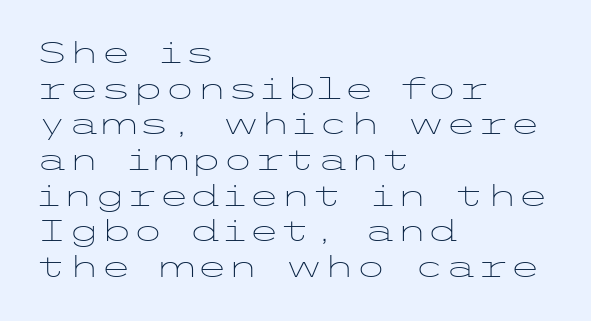
{"serif": "no", "italic": "no", "bold": "no", "weight": "light", "width": "wide", "stroke_contrast": "low", "x_height": "medium", "underline": "no", "align": "left", "line_spacing_ratio": 1.23, "letter_spacing": "normal", "letter_spacing_em": 0.0, "glyph_px": 29}
